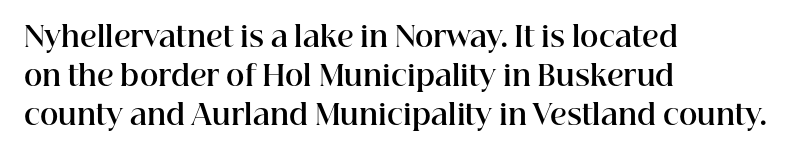
Q: Is the text bold? A: Yes.
Q: Is the text italic (slanted)? A: No, it is upright.
Q: Is the typeface a serif or a sans-serif typeface? A: Serif.
Q: Is the text underlined? A: No.
Q: How is the paragraph aligned? A: Left-aligned.
Q: Is the spacing between letters normal or unusually wide? A: Normal.
Q: Is the spacing between lines tight, normal or loose? A: Normal.
Q: Width (condensed, normal, or wide)? A: Normal.
Q: Stroke contrast? A: High.
Q: x-height? A: Medium.
Q: Monospaced? A: No.
